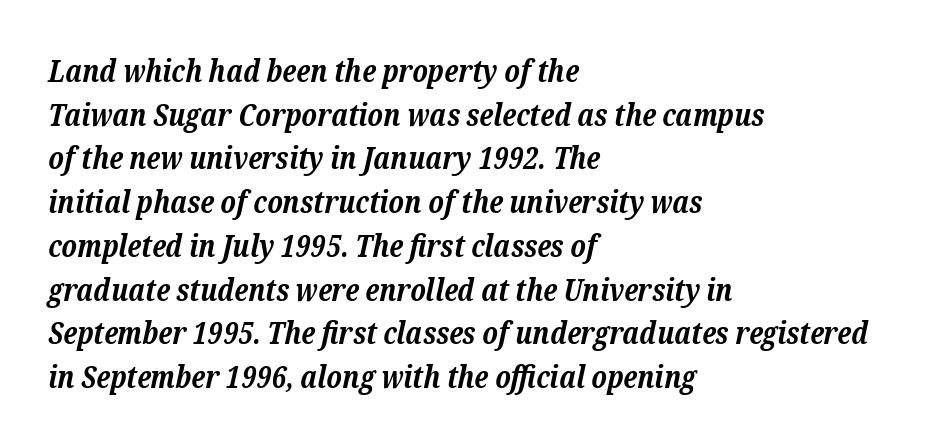
Q: Is the text bold? A: Yes.
Q: Is the text italic (slanted)? A: Yes, it leans right by about 12 degrees.
Q: Is the typeface a serif or a sans-serif typeface? A: Serif.
Q: Is the text underlined? A: No.
Q: How is the paragraph aligned? A: Left-aligned.
Q: Is the spacing between letters normal or unusually wide? A: Normal.
Q: Is the spacing between lines tight, normal or loose? A: Normal.
Q: Width (condensed, normal, or wide)? A: Normal.
Q: Stroke contrast? A: Low.
Q: x-height? A: Medium.
Q: Monospaced? A: No.
